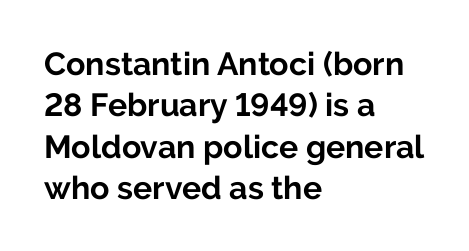
{"serif": "no", "italic": "no", "bold": "yes", "weight": "bold", "width": "normal", "stroke_contrast": "low", "x_height": "medium", "monospaced": "no", "underline": "no", "align": "left", "line_spacing": "normal", "line_spacing_ratio": 1.29, "letter_spacing": "normal", "letter_spacing_em": 0.0, "glyph_px": 32}
